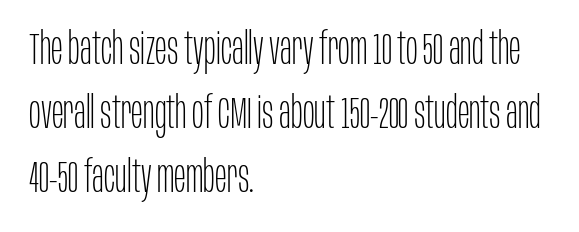
Q: Is the text bold? A: No.
Q: Is the text italic (slanted)? A: No, it is upright.
Q: Is the typeface a serif or a sans-serif typeface? A: Sans-serif.
Q: Is the text underlined? A: No.
Q: How is the paragraph aligned? A: Left-aligned.
Q: Is the spacing between letters normal or unusually wide? A: Normal.
Q: Is the spacing between lines tight, normal or loose? A: Normal.
Q: Width (condensed, normal, or wide)? A: Condensed.
Q: Stroke contrast? A: Low.
Q: x-height? A: Large.
Q: Monospaced? A: No.
